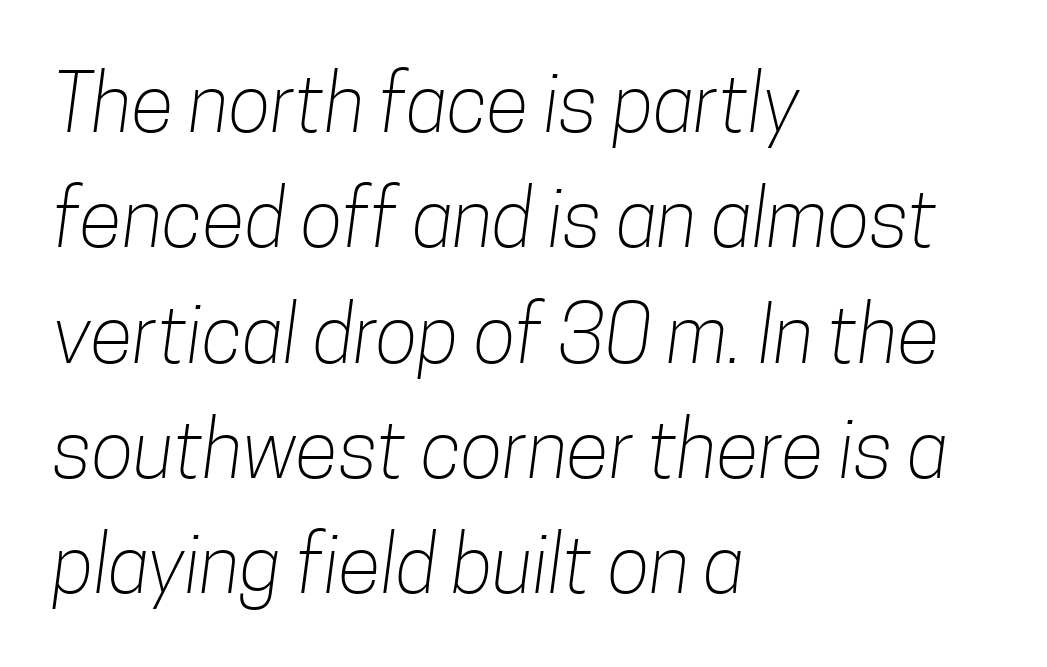
{"serif": "no", "bold": "no", "weight": "light", "width": "condensed", "stroke_contrast": "low", "x_height": "medium", "monospaced": "no", "underline": "no", "align": "left", "line_spacing": "normal", "line_spacing_ratio": 1.46, "letter_spacing": "normal", "letter_spacing_em": 0.0, "glyph_px": 79}
